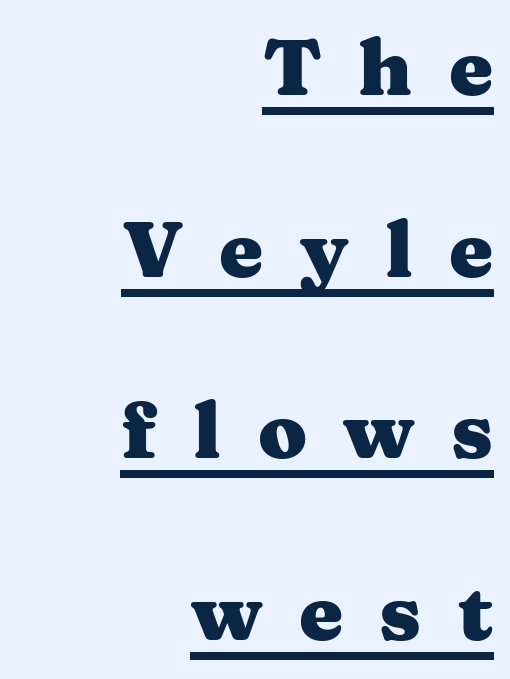
{"serif": "yes", "italic": "no", "bold": "yes", "weight": "heavy", "width": "wide", "stroke_contrast": "medium", "x_height": "medium", "monospaced": "no", "underline": "yes", "align": "right", "line_spacing": "loose", "line_spacing_ratio": 2.3, "letter_spacing": "wide", "letter_spacing_em": 0.46, "glyph_px": 79}
